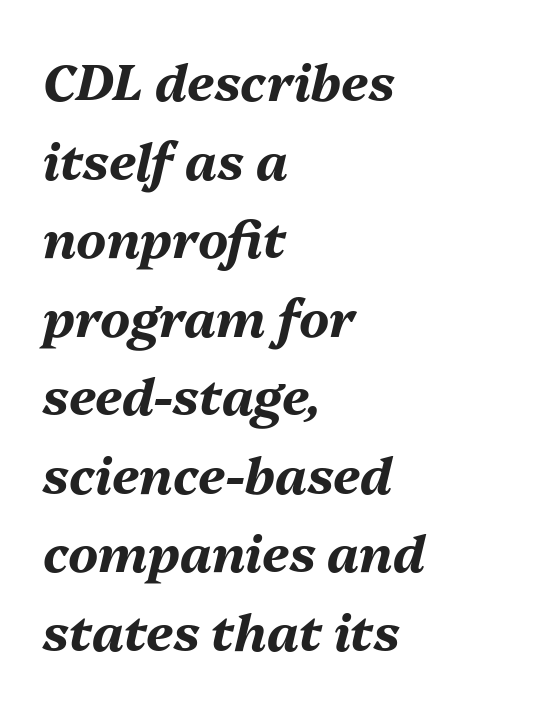
{"italic": "yes", "lean": "right", "slant_degrees": 13, "bold": "yes", "weight": "bold", "width": "normal", "stroke_contrast": "medium", "x_height": "medium", "monospaced": "no", "underline": "no", "align": "left", "line_spacing": "normal", "line_spacing_ratio": 1.54, "letter_spacing": "normal", "letter_spacing_em": 0.0, "glyph_px": 51}
